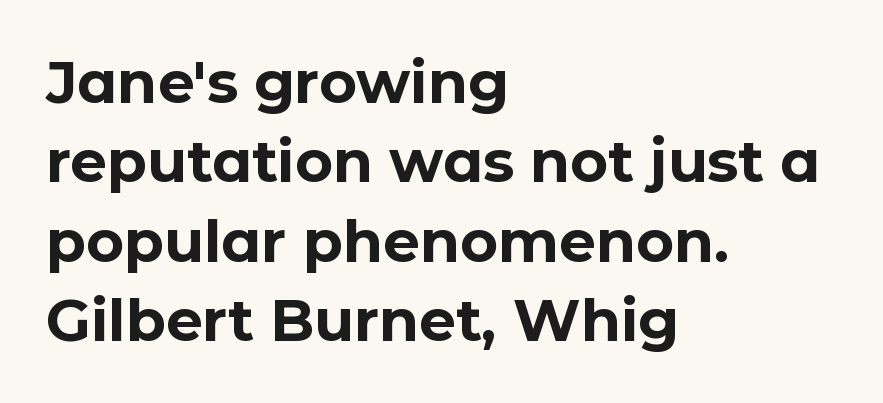
Q: Is the text bold? A: Yes.
Q: Is the text italic (slanted)? A: No, it is upright.
Q: Is the typeface a serif or a sans-serif typeface? A: Sans-serif.
Q: Is the text underlined? A: No.
Q: How is the paragraph aligned? A: Left-aligned.
Q: Is the spacing between letters normal or unusually wide? A: Normal.
Q: Is the spacing between lines tight, normal or loose? A: Normal.
Q: Width (condensed, normal, or wide)? A: Normal.
Q: Stroke contrast? A: Low.
Q: x-height? A: Medium.
Q: Monospaced? A: No.
